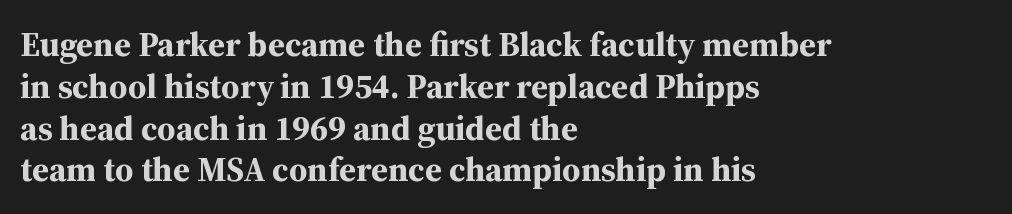
The image shows 34 px bold serif type, upright; set left-aligned, line spacing 1.23x, normal letter spacing, not underlined; medium stroke contrast and a medium x-height.
